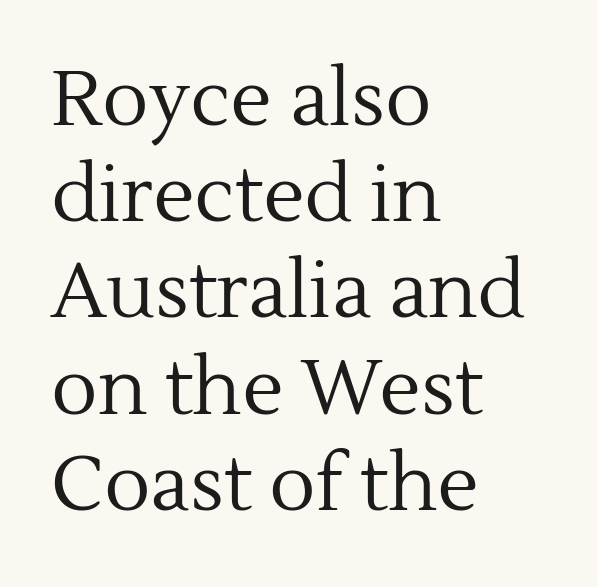
The image shows 77 px regular-weight serif type, upright; set left-aligned, normal line spacing (1.25x), normal letter spacing, not underlined; a medium x-height.
